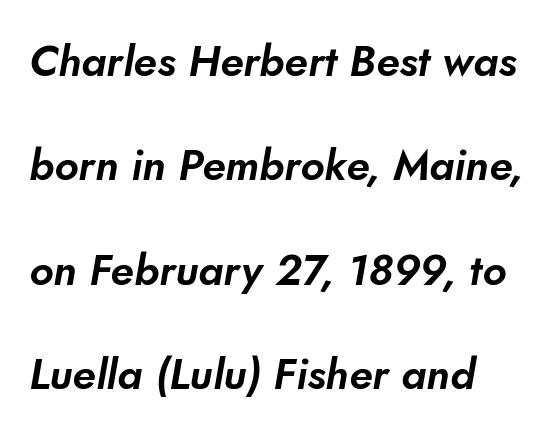
Q: Is the typeface a serif or a sans-serif typeface? A: Sans-serif.
Q: Is the text underlined? A: No.
Q: How is the paragraph aligned? A: Left-aligned.
Q: Is the spacing between letters normal or unusually wide? A: Normal.
Q: Is the spacing between lines tight, normal or loose? A: Loose.
Q: Width (condensed, normal, or wide)? A: Normal.
Q: Stroke contrast? A: Low.
Q: x-height? A: Small.
Q: Monospaced? A: No.
